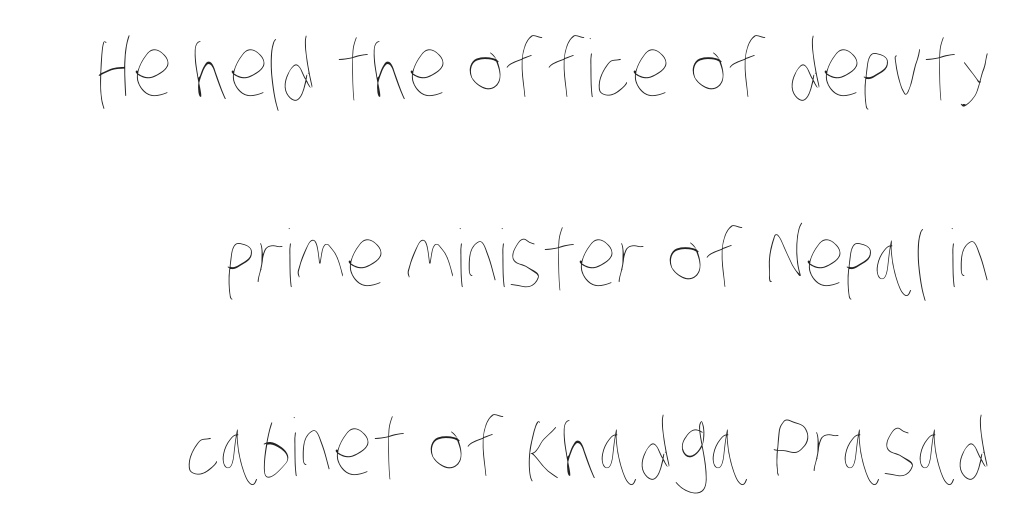
A great deal of white space separates one row of letters from the next. Beneath every word, the page is bare. Students, note that the glyphs here touch the page at normal intervals. This sample has the flowing, uneven cadence of proportional lettering. No chunkiness to these letters — they're not bold. Where is the straight margin? On the right.
